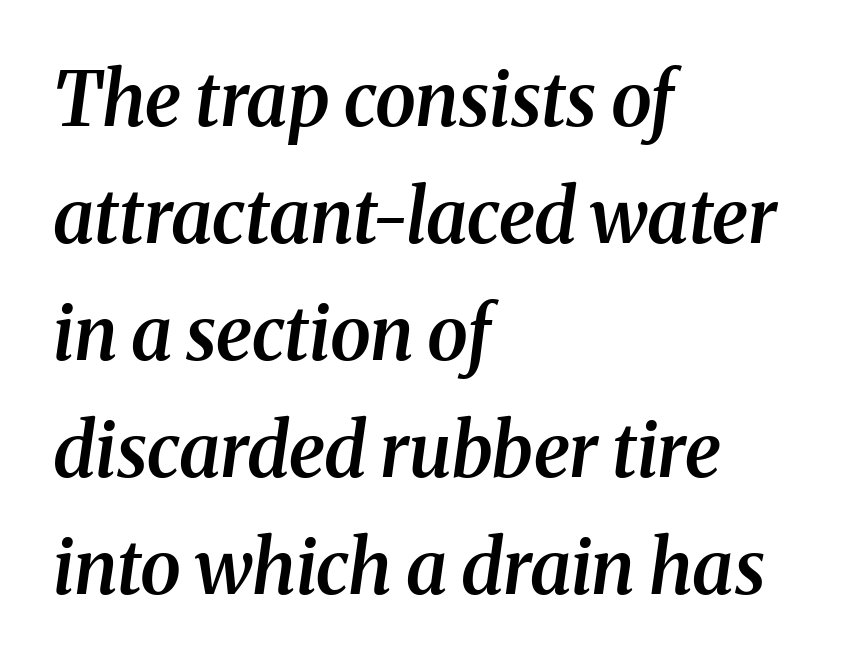
{"serif": "yes", "italic": "yes", "lean": "right", "slant_degrees": 8, "bold": "semi", "weight": "semibold", "width": "normal", "stroke_contrast": "medium", "x_height": "medium", "monospaced": "no", "underline": "no", "align": "left", "line_spacing": "normal", "line_spacing_ratio": 1.58, "letter_spacing": "normal", "letter_spacing_em": 0.0, "glyph_px": 74}
